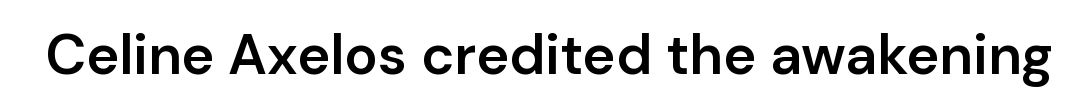
You can tell from the bare stems that sans-serif type was used. Caption: standard tracking, unaltered. Is this a fixed-width face? No — the glyphs have proportional, varying widths. Strokes here are thickened, but only to semibold level.
